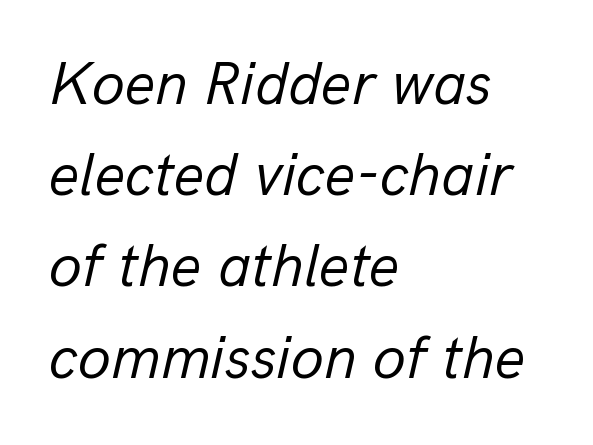
Which margin do the lines hug? The left one — the right edge is uneven. The space directly below the letters is spotless. Students, note that the glyphs here touch the page at normal intervals. Compared with ordinary roman type, these characters are visibly tilted. Note the varied advance widths — an 'i' is clearly narrower than an 'm'. The vertical gap from one line to the next is medium.
